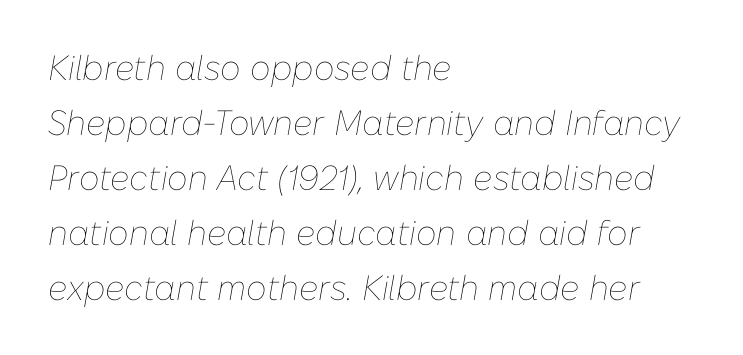
The whole block is typeset with a tilt. Does extra space separate the letters? No, they use regular spacing. The font is comparable to plain body text, perhaps lighter. Each row of text sits above clean, open space. This sample is left-justified, so line endings fall wherever the words run out.
